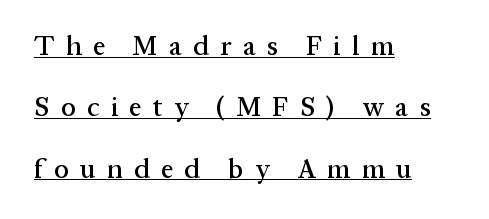
Q: Is the text italic (slanted)? A: No, it is upright.
Q: Is the text underlined? A: Yes.
Q: How is the paragraph aligned? A: Left-aligned.
Q: Is the spacing between letters normal or unusually wide? A: Unusually wide.
Q: Is the spacing between lines tight, normal or loose? A: Loose.
